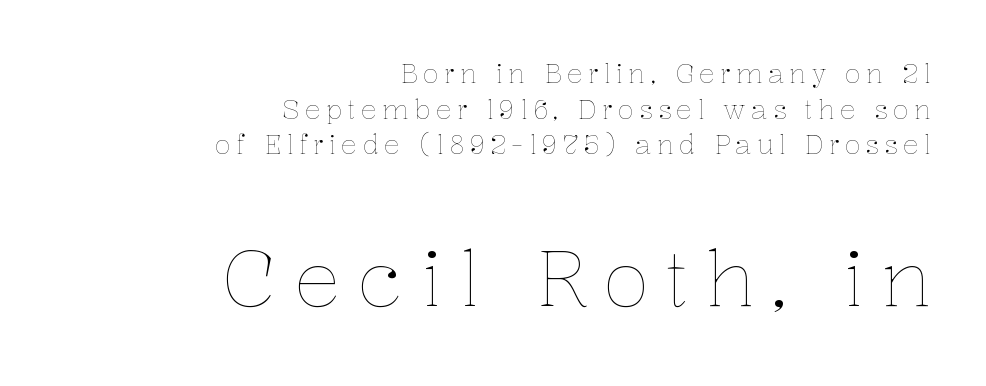
{"italic": "no", "bold": "no", "weight": "thin", "width": "normal", "stroke_contrast": "low", "x_height": "medium", "monospaced": "no", "underline": "no", "align": "right", "line_spacing": "normal", "line_spacing_ratio": 1.37, "letter_spacing": "wide", "letter_spacing_em": 0.21, "larger_block": "second", "size_ratio": 3.0, "glyph_px": 78}
